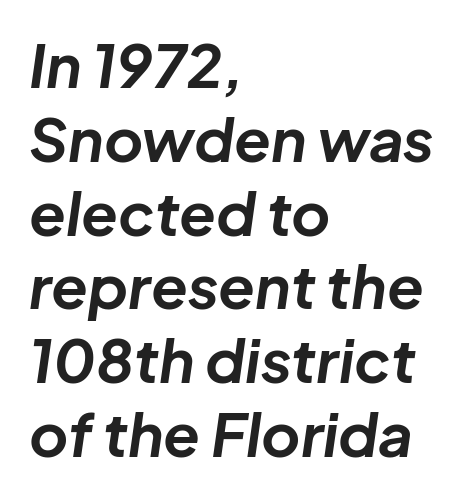
Q: Is the text bold? A: Yes.
Q: Is the text italic (slanted)? A: Yes, it leans right by about 8 degrees.
Q: Is the text underlined? A: No.
Q: How is the paragraph aligned? A: Left-aligned.
Q: Is the spacing between letters normal or unusually wide? A: Normal.
Q: Width (condensed, normal, or wide)? A: Normal.
Q: Stroke contrast? A: Low.
Q: x-height? A: Medium.
Q: Monospaced? A: No.
